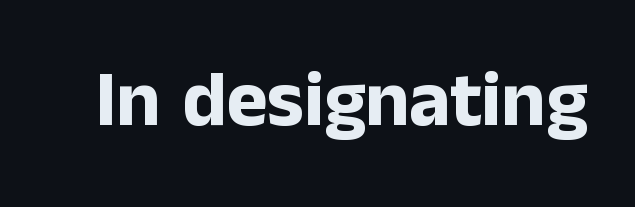
If you drew a line through each stem, it would be perfectly vertical. The line texture is even and compact thanks to regular tracking. Every letter is thick-stroked: bold, no question. Classification — sans serif.
